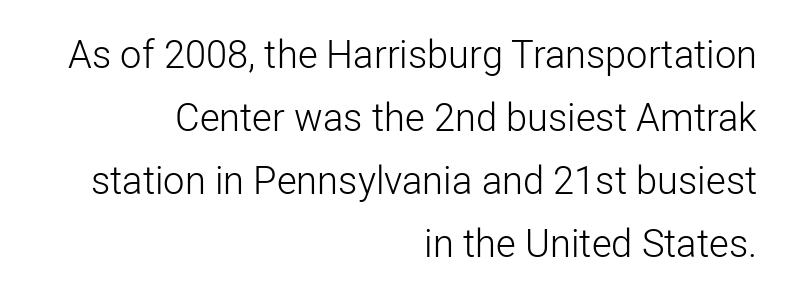
The lettering holds an erect, upright posture throughout. Which margin do the lines hug? The right one — the left edge is uneven. This rendering leaves character spacing at its baseline value. Descenders are the only things crossing below the line. A typesetter would call this proportional, since set widths differ per character.
